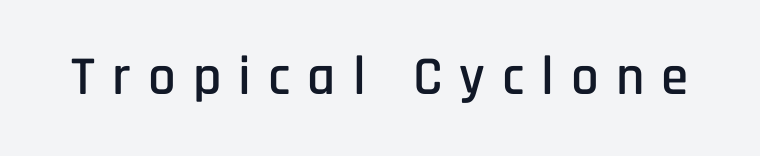
Q: Is the text italic (slanted)? A: No, it is upright.
Q: Is the typeface a serif or a sans-serif typeface? A: Sans-serif.
Q: Is the text underlined? A: No.
Q: Is the spacing between letters normal or unusually wide? A: Unusually wide.
Q: Width (condensed, normal, or wide)? A: Condensed.
Q: Stroke contrast? A: Low.
Q: x-height? A: Large.
Q: Monospaced? A: No.
